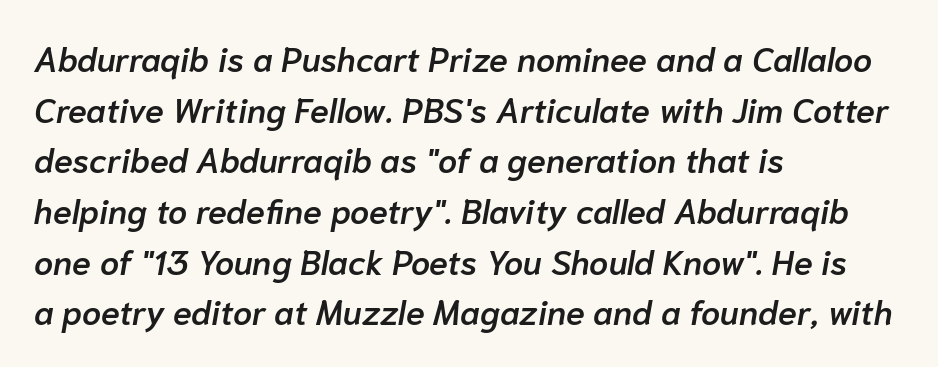
Rule under the text: the space is simply empty. Looking at the ascenders, they clearly lean. The face used here is proportionally spaced, like ordinary book or web type. The rag falls on the right side of this text block. Default kerning and tracking; the words read as compact shapes. The sample has been set in demibold, a notch under bold.
